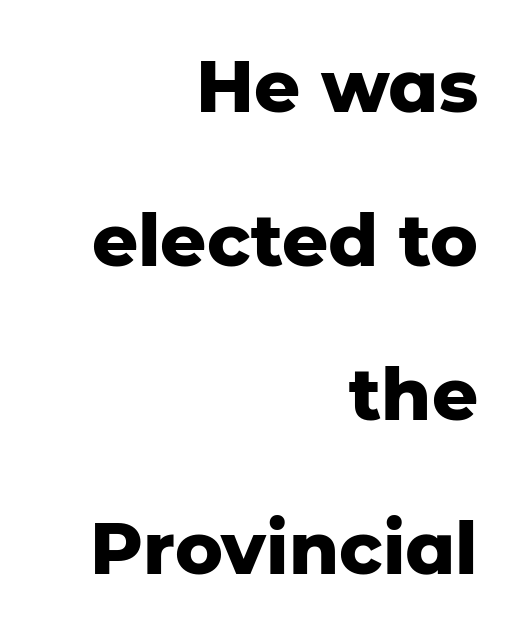
Strong, thick strokes mark this as bold type. Looks like regular typesetting: each glyph gets only the width it needs. The line texture is even and compact thanks to regular tracking. Leftover space on each line is placed entirely before the opening word. If you measured baseline to baseline, you'd find a long distance. This rendering features lettering with no underline.
